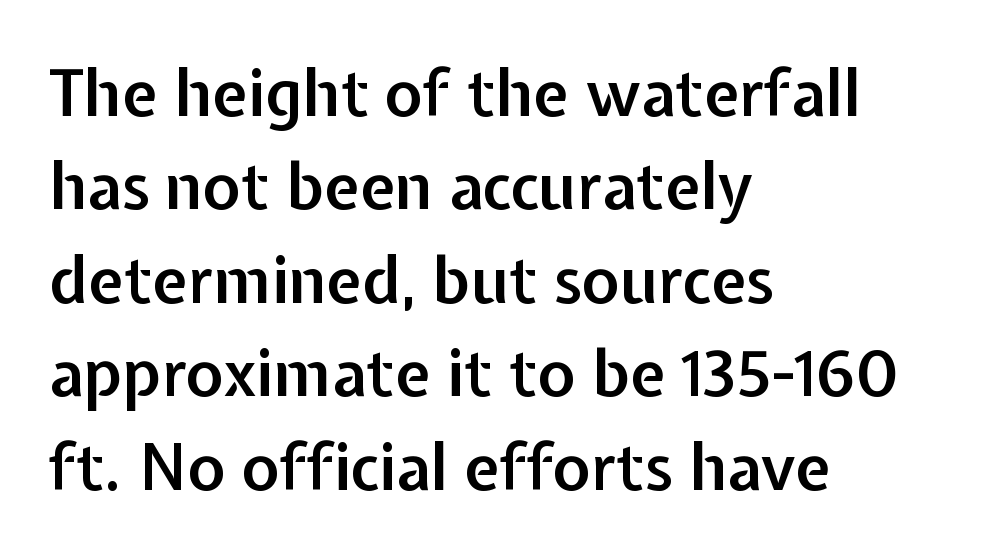
The image shows 64 px semibold sans-serif type, upright; set left-aligned, normal line spacing (1.46x), normal letter spacing, not underlined; low stroke contrast and a medium x-height.
